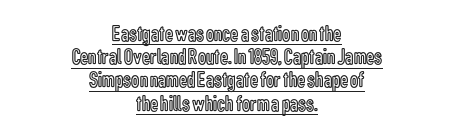
Q: Is the text italic (slanted)? A: No, it is upright.
Q: Is the text underlined? A: Yes.
Q: How is the paragraph aligned? A: Centered.
Q: Is the spacing between letters normal or unusually wide? A: Normal.
Q: Is the spacing between lines tight, normal or loose? A: Tight.
